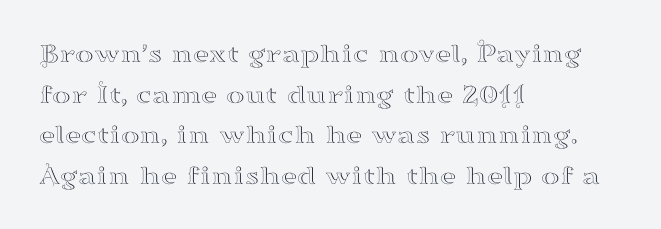
Q: Is the text italic (slanted)? A: No, it is upright.
Q: Is the typeface a serif or a sans-serif typeface? A: Serif.
Q: Is the text underlined? A: No.
Q: How is the paragraph aligned? A: Left-aligned.
Q: Is the spacing between letters normal or unusually wide? A: Normal.
Q: Is the spacing between lines tight, normal or loose? A: Normal.
Q: Width (condensed, normal, or wide)? A: Wide.
Q: Stroke contrast? A: High.
Q: x-height? A: Small.
Q: Monospaced? A: No.
